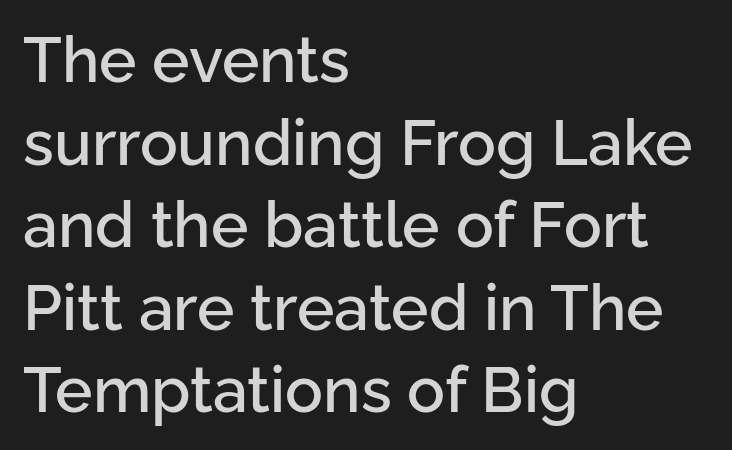
The image shows 63 px sans-serif type, upright; set left-aligned, normal line spacing (1.31x), normal letter spacing, not underlined; low stroke contrast and a medium x-height.
